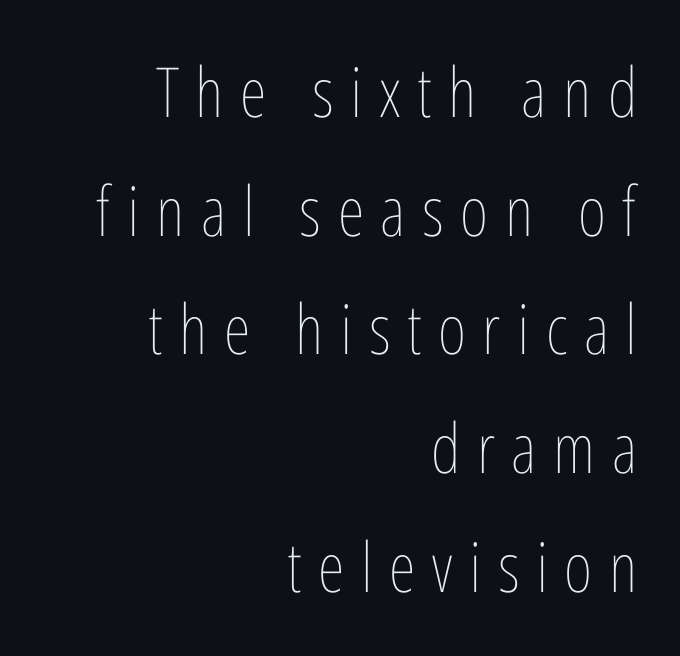
The image shows 69 px thin, condensed type, upright; set right-aligned, line spacing 1.72x, unusually wide letter spacing (+0.24 em), not underlined; low stroke contrast and a medium x-height.
